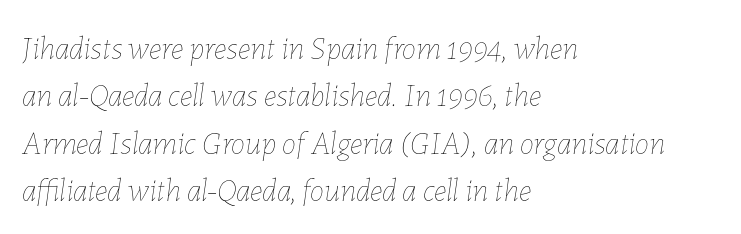
{"italic": "yes", "lean": "right", "slant_degrees": 7, "bold": "no", "weight": "thin", "width": "normal", "stroke_contrast": "low", "x_height": "medium", "monospaced": "no", "underline": "no", "align": "left", "line_spacing": "normal", "line_spacing_ratio": 1.48, "letter_spacing": "normal", "letter_spacing_em": 0.0, "glyph_px": 32}
